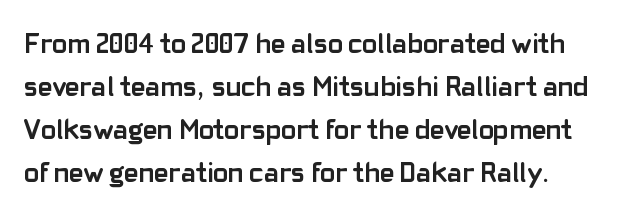
The image shows 28 px semibold sans-serif type, upright; set normal line spacing (1.54x), normal letter spacing, not underlined; low stroke contrast and a medium x-height.
